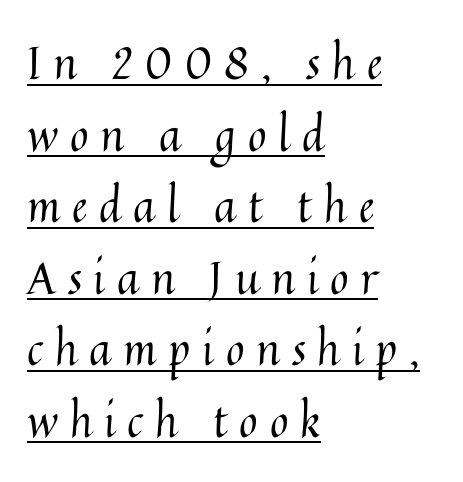
Q: Is the text bold? A: No.
Q: Is the text underlined? A: Yes.
Q: How is the paragraph aligned? A: Left-aligned.
Q: Is the spacing between letters normal or unusually wide? A: Unusually wide.
Q: Is the spacing between lines tight, normal or loose? A: Normal.
Q: Width (condensed, normal, or wide)? A: Normal.
Q: Stroke contrast? A: Medium.
Q: x-height? A: Medium.
Q: Monospaced? A: No.
